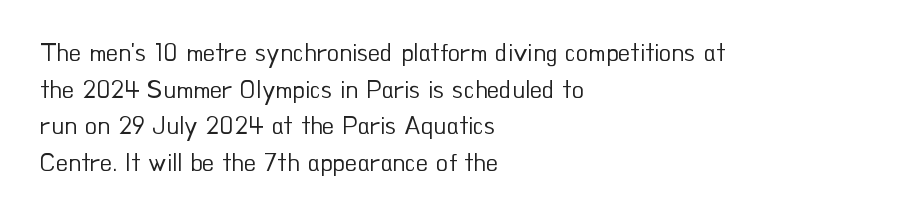
The image shows 25 px text type, upright; set left-aligned, normal line spacing (1.47x), normal letter spacing, not underlined.
